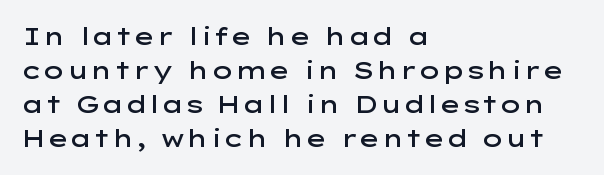
The image shows 24 px text type, upright; set left-aligned, normal line spacing (1.42x), normal letter spacing, not underlined.
